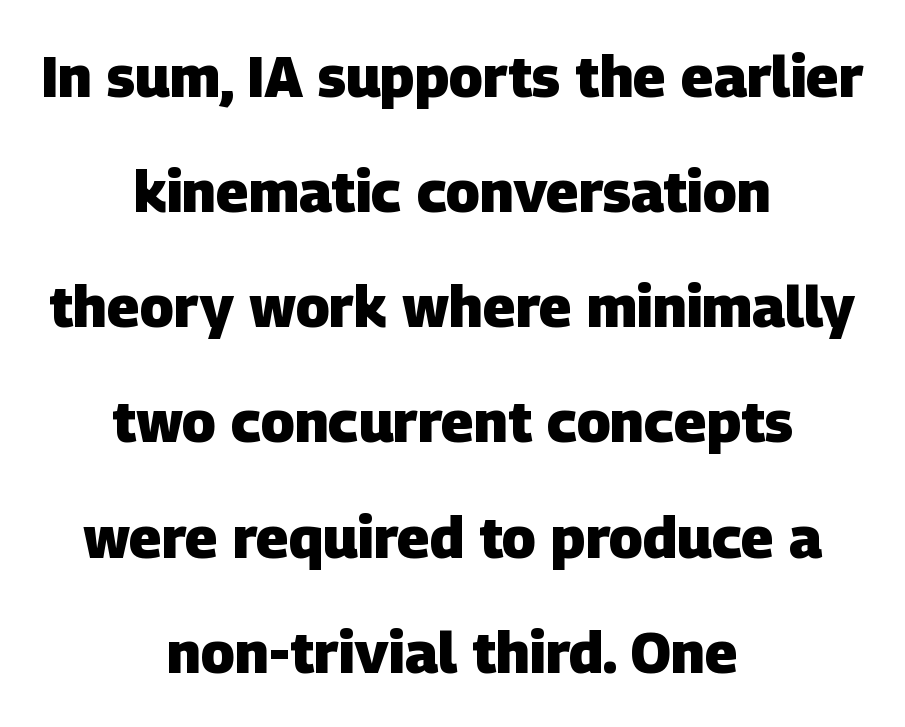
Q: Is the text bold? A: Yes.
Q: Is the typeface a serif or a sans-serif typeface? A: Sans-serif.
Q: Is the text underlined? A: No.
Q: How is the paragraph aligned? A: Centered.
Q: Is the spacing between letters normal or unusually wide? A: Normal.
Q: Is the spacing between lines tight, normal or loose? A: Loose.
Q: Width (condensed, normal, or wide)? A: Normal.
Q: Stroke contrast? A: Low.
Q: x-height? A: Large.
Q: Monospaced? A: No.
